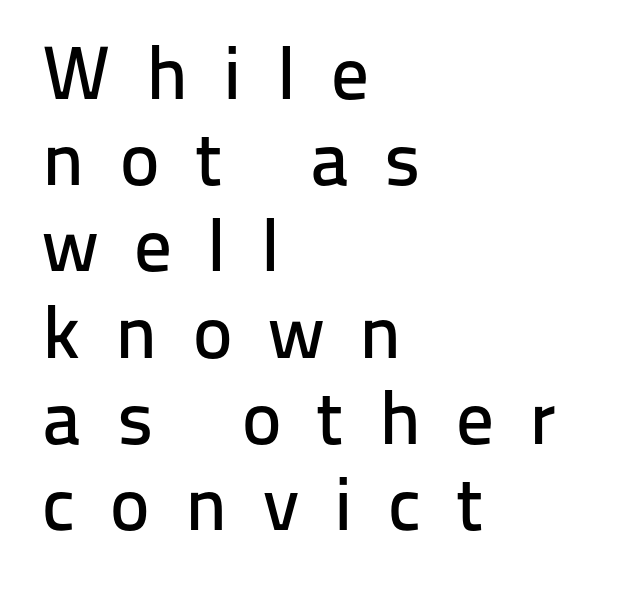
Note the varied advance widths — an 'i' is clearly narrower than an 'm'. The axis of the letterforms is exactly vertical. Nobody drew a line under any word here. Caption: multi-line text, flush left, ragged right. The designer went with a sans here, leaving each stem footless. Caption: expanded tracking, letters set apart.
